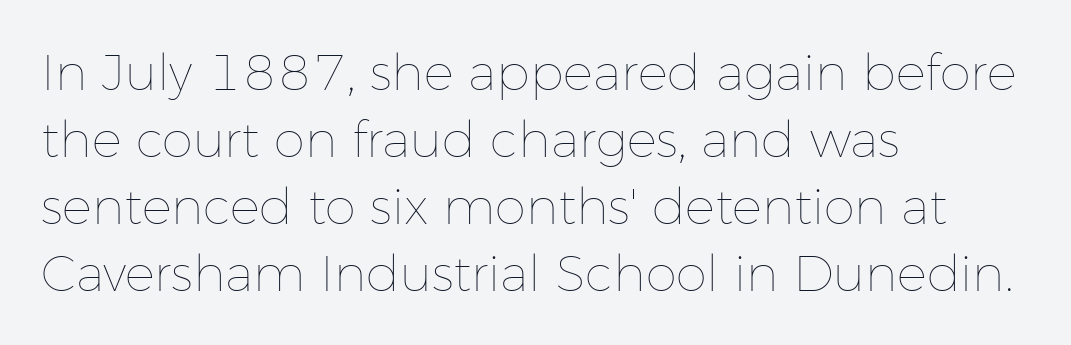
The image shows 50 px thin type, upright; set left-aligned, normal line spacing (1.34x), normal letter spacing, not underlined; low stroke contrast and a medium x-height.
